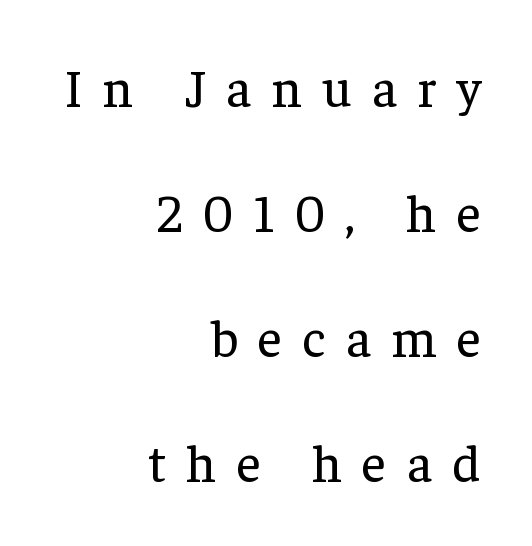
The image shows 53 px regular-weight serif type, upright; set right-aligned, loose line spacing (2.36x), unusually wide letter spacing (+0.38 em), not underlined; low stroke contrast and a medium x-height.
